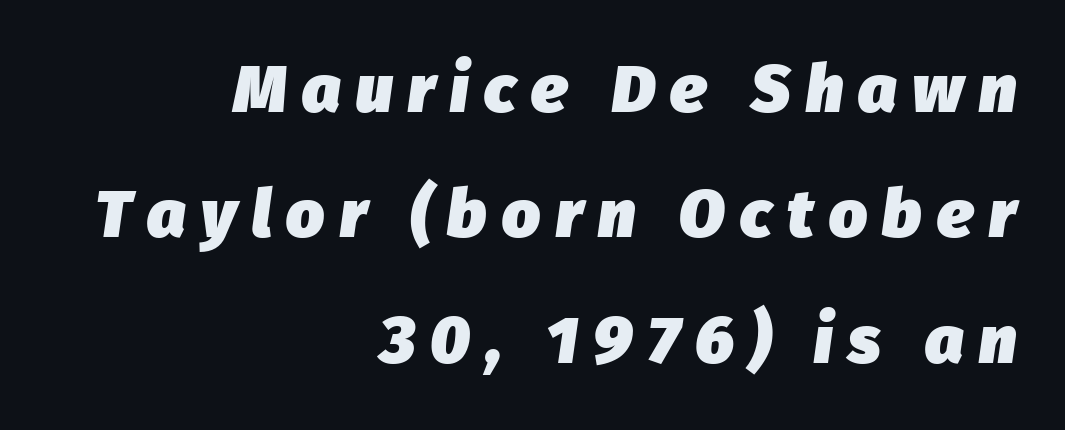
{"italic": "yes", "lean": "right", "slant_degrees": 8, "bold": "yes", "weight": "heavy", "width": "normal", "stroke_contrast": "low", "x_height": "medium", "monospaced": "no", "underline": "no", "align": "right", "line_spacing_ratio": 1.87, "letter_spacing": "wide", "letter_spacing_em": 0.23, "glyph_px": 67}
